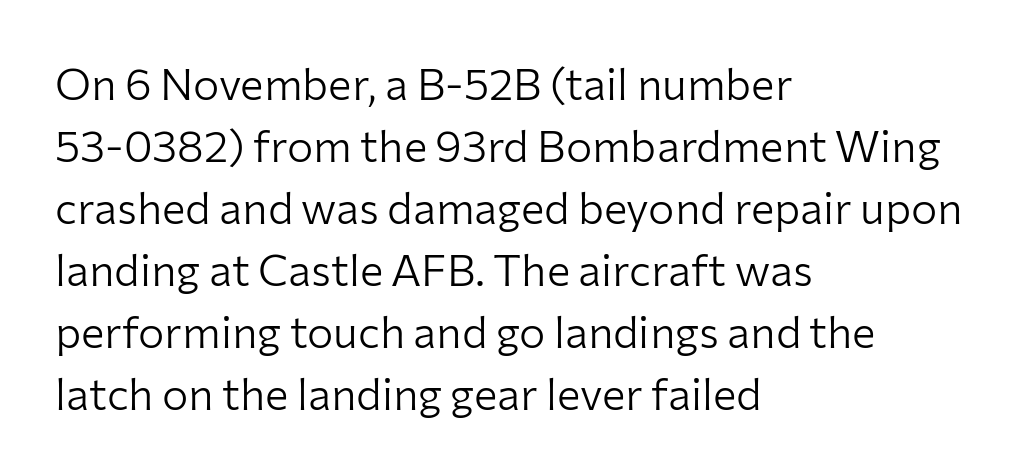
Nope, no serifs anywhere on these letters. Posture: upright roman. The tracking reads as untouched default to a designer's eye. Any mark beneath the type? The region is blank.
